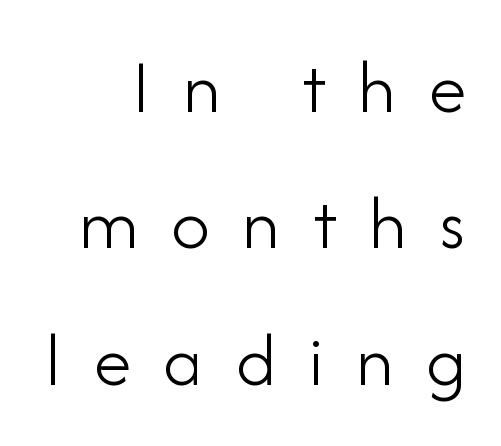
The strokes are not fattened; the text isn't bold. These lines are rendered in a variable-pitch font. Honestly, the letter spacing is so wide it's the main thing you notice. Does the copy run flush right? Yes — the right margin is perfectly even.
